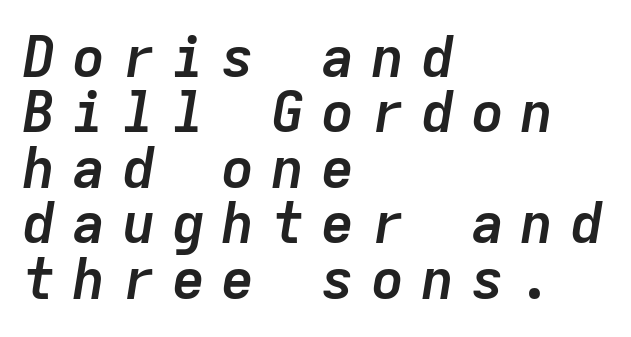
The image shows 56 px semibold type, italic (leaning right), monospaced; set left-aligned, tight line spacing (0.99x), unusually wide letter spacing (+0.29 em), not underlined; low stroke contrast and a medium x-height.
